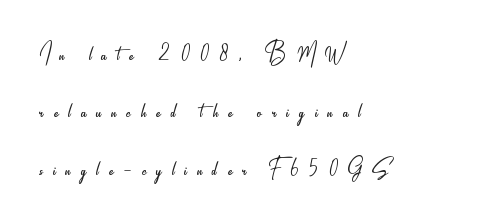
The image shows 30 px light, condensed sans-serif type; set left-aligned, loose line spacing (1.91x), unusually wide letter spacing (+0.34 em), not underlined; low stroke contrast and a small x-height.
